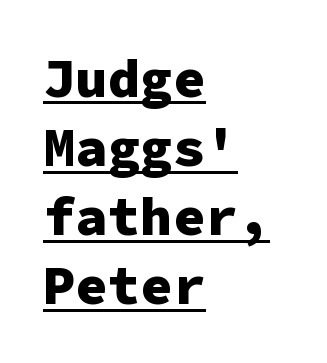
Q: Is the text bold? A: Yes.
Q: Is the text italic (slanted)? A: No, it is upright.
Q: Is the typeface a serif or a sans-serif typeface? A: Sans-serif.
Q: Is the text underlined? A: Yes.
Q: How is the paragraph aligned? A: Left-aligned.
Q: Is the spacing between letters normal or unusually wide? A: Normal.
Q: Is the spacing between lines tight, normal or loose? A: Normal.
Q: Width (condensed, normal, or wide)? A: Normal.
Q: Stroke contrast? A: Low.
Q: x-height? A: Medium.
Q: Monospaced? A: Yes.
